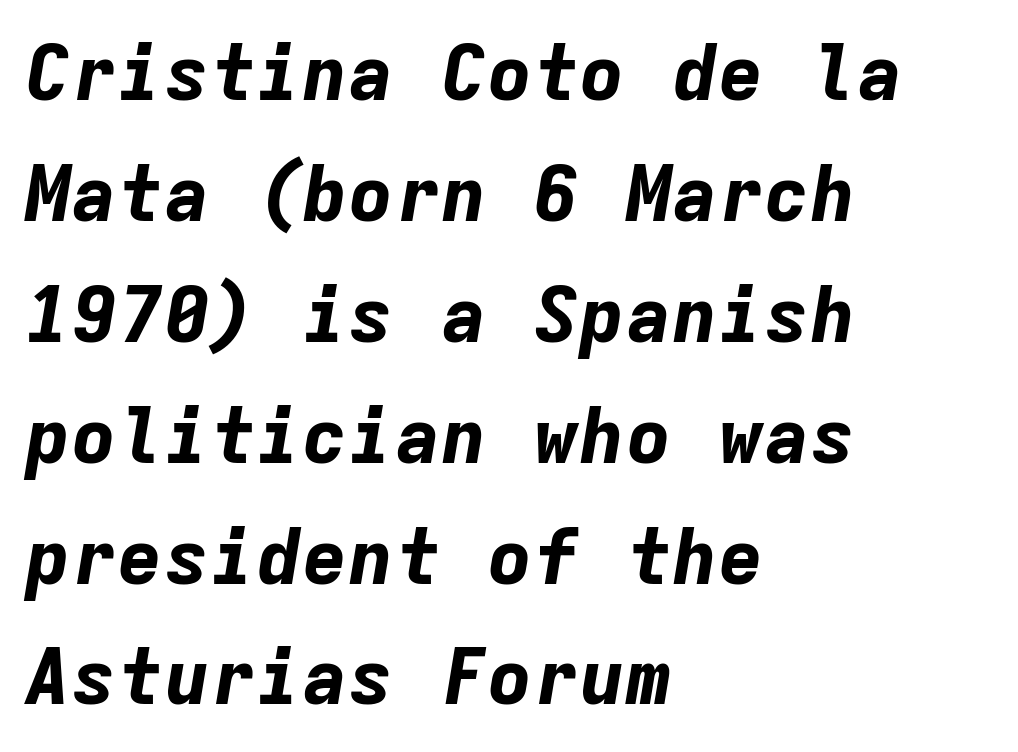
Q: Is the text bold? A: Yes.
Q: Is the text italic (slanted)? A: Yes, it leans right by about 9 degrees.
Q: Is the text underlined? A: No.
Q: How is the paragraph aligned? A: Left-aligned.
Q: Is the spacing between letters normal or unusually wide? A: Normal.
Q: Is the spacing between lines tight, normal or loose? A: Normal.
Q: Width (condensed, normal, or wide)? A: Normal.
Q: Stroke contrast? A: Low.
Q: x-height? A: Medium.
Q: Monospaced? A: Yes.
